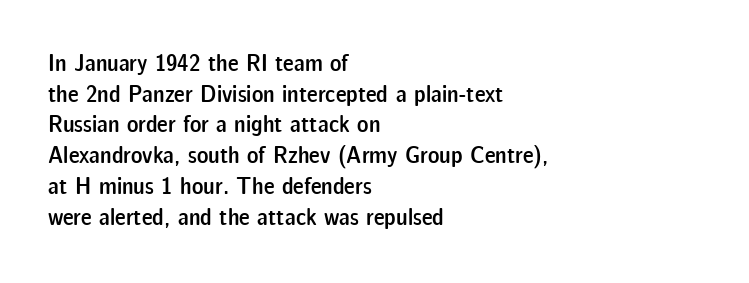
The image shows 24 px text type, upright; set left-aligned, normal line spacing (1.28x), normal letter spacing, not underlined.
